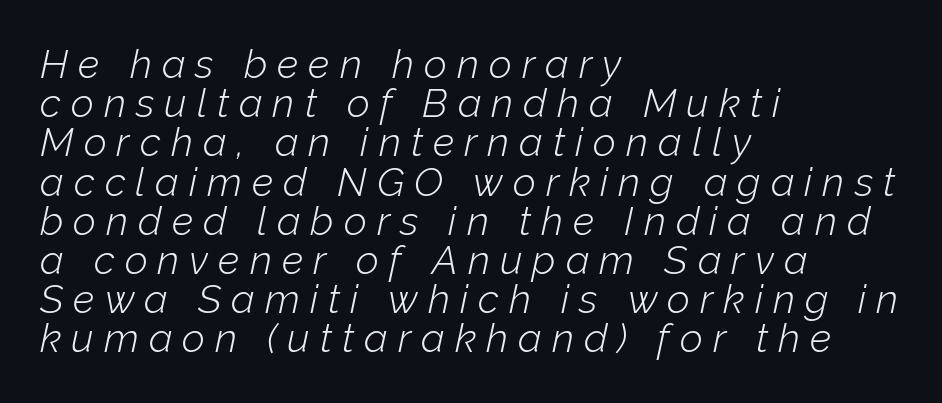
The image shows 40 px light type, italic (leaning right); set left-aligned, tight line spacing (0.98x), unusually wide letter spacing (+0.25 em), not underlined; low stroke contrast and a medium x-height.
